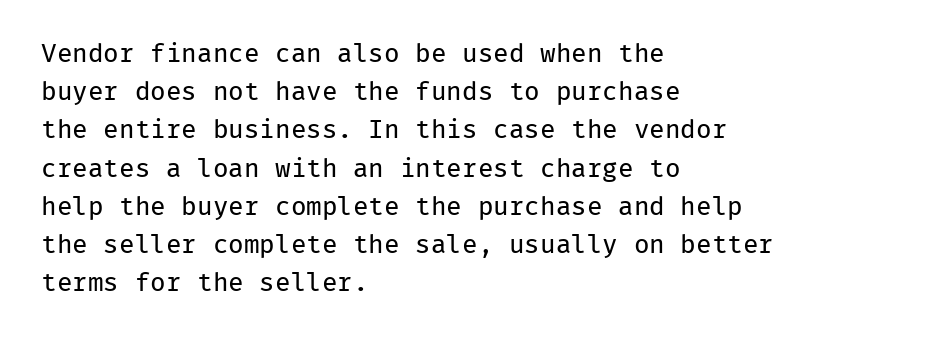
{"italic": "no", "bold": "no", "underline": "no", "align": "left", "line_spacing": "normal", "line_spacing_ratio": 1.47, "letter_spacing": "normal", "letter_spacing_em": 0.0, "glyph_px": 26}
